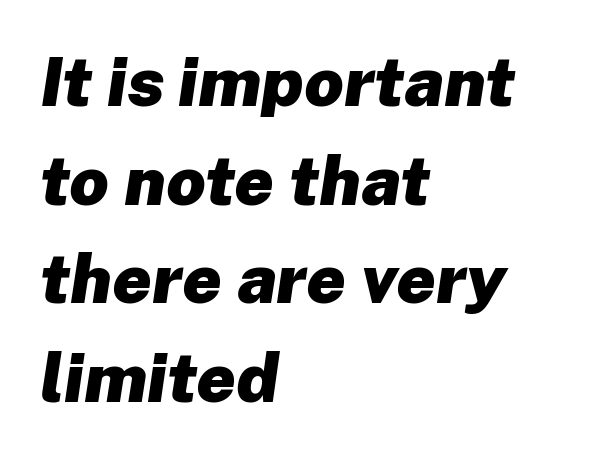
Q: Is the text bold? A: Yes.
Q: Is the text italic (slanted)? A: Yes, it leans right by about 8 degrees.
Q: Is the text underlined? A: No.
Q: How is the paragraph aligned? A: Left-aligned.
Q: Is the spacing between letters normal or unusually wide? A: Normal.
Q: Is the spacing between lines tight, normal or loose? A: Normal.
Q: Width (condensed, normal, or wide)? A: Normal.
Q: Stroke contrast? A: Low.
Q: x-height? A: Medium.
Q: Monospaced? A: No.
